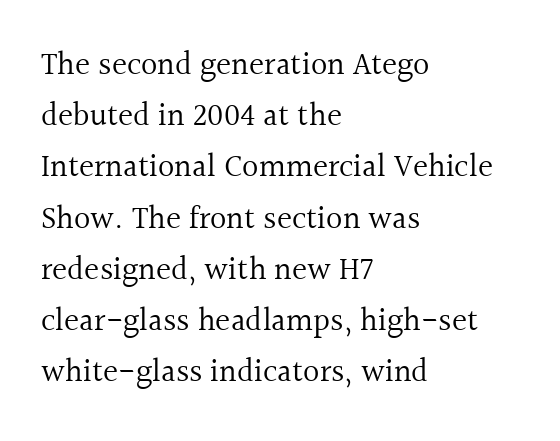
The image shows 32 px regular-weight serif type, upright; set left-aligned, normal line spacing (1.6x), normal letter spacing, not underlined; a medium x-height.
